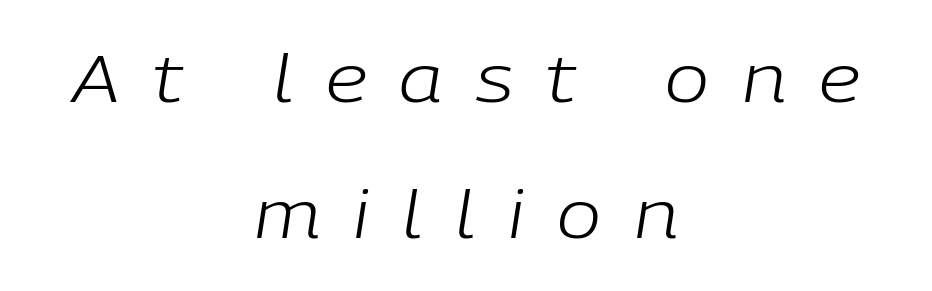
Q: Is the text bold? A: No.
Q: Is the text italic (slanted)? A: Yes, it leans right by about 9 degrees.
Q: Is the text underlined? A: No.
Q: How is the paragraph aligned? A: Centered.
Q: Is the spacing between letters normal or unusually wide? A: Unusually wide.
Q: Is the spacing between lines tight, normal or loose? A: Loose.
Q: Width (condensed, normal, or wide)? A: Normal.
Q: Stroke contrast? A: Low.
Q: x-height? A: Medium.
Q: Monospaced? A: No.
